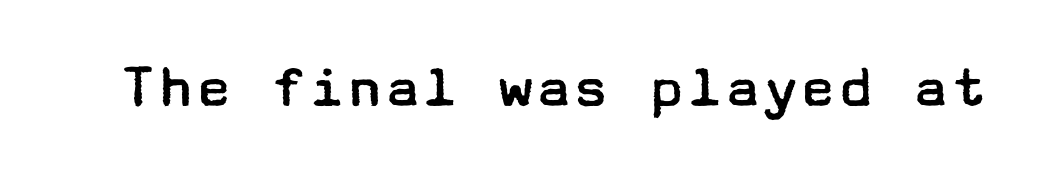
{"serif": "no", "italic": "no", "bold": "no", "weight": "regular", "width": "wide", "stroke_contrast": "low", "x_height": "medium", "underline": "no", "letter_spacing": "normal", "letter_spacing_em": 0.0, "glyph_px": 63}
